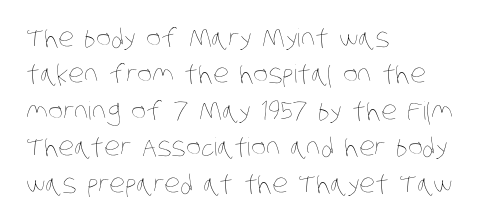
The paragraph has a hard left edge and a soft right edge. In terms of leading, this rendering sits right in the middle. Nobody drew a line under any word here. This rendering leaves character spacing at its baseline value. The typesetting does not lean heavy: it is not bold.
